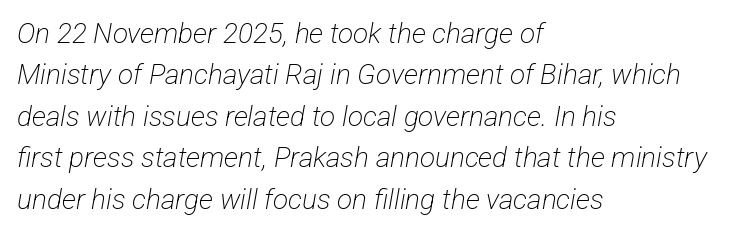
{"serif": "no", "bold": "no", "weight": "light", "width": "condensed", "stroke_contrast": "low", "x_height": "medium", "monospaced": "no", "underline": "no", "align": "left", "line_spacing": "normal", "line_spacing_ratio": 1.48, "letter_spacing": "normal", "letter_spacing_em": 0.0, "glyph_px": 28}
